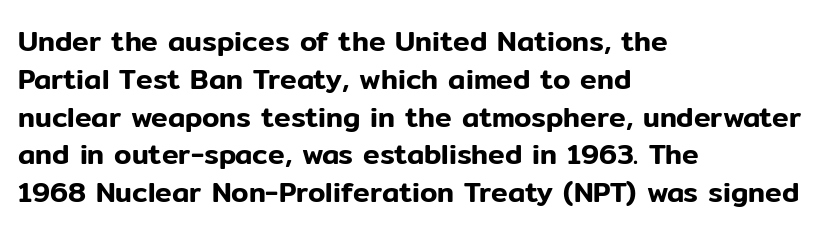
Q: Is the text italic (slanted)? A: No, it is upright.
Q: Is the typeface a serif or a sans-serif typeface? A: Sans-serif.
Q: Is the text underlined? A: No.
Q: How is the paragraph aligned? A: Left-aligned.
Q: Is the spacing between letters normal or unusually wide? A: Normal.
Q: Is the spacing between lines tight, normal or loose? A: Normal.
Q: Width (condensed, normal, or wide)? A: Normal.
Q: Stroke contrast? A: Low.
Q: x-height? A: Medium.
Q: Monospaced? A: No.
